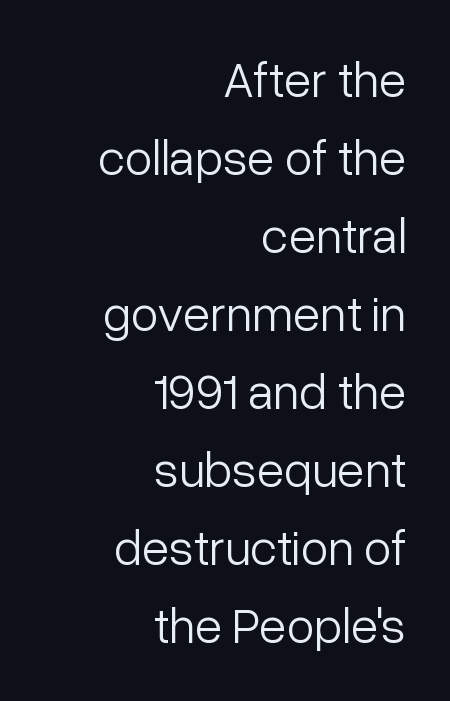
The image shows 50 px light sans-serif type, upright; set right-aligned, normal line spacing (1.56x), normal letter spacing, not underlined; low stroke contrast and a medium x-height.
